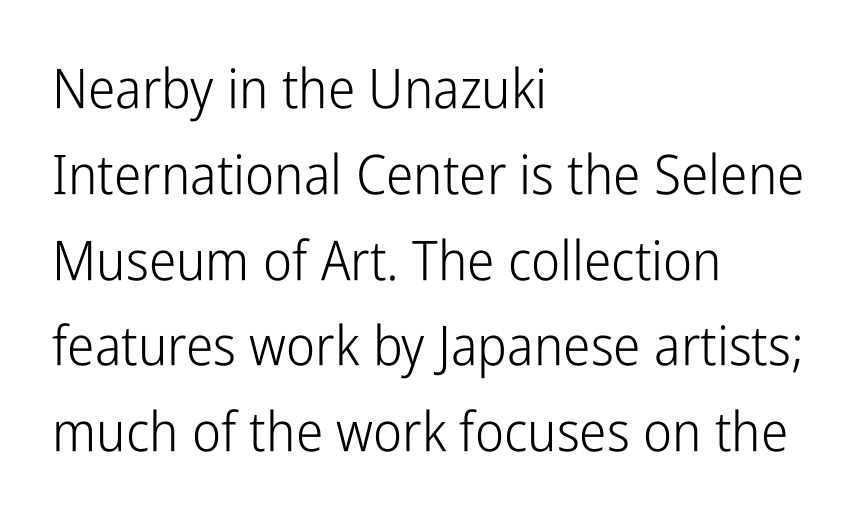
The image shows 55 px light, condensed sans-serif type, upright; set left-aligned, normal line spacing (1.56x), normal letter spacing, not underlined; low stroke contrast and a medium x-height.
